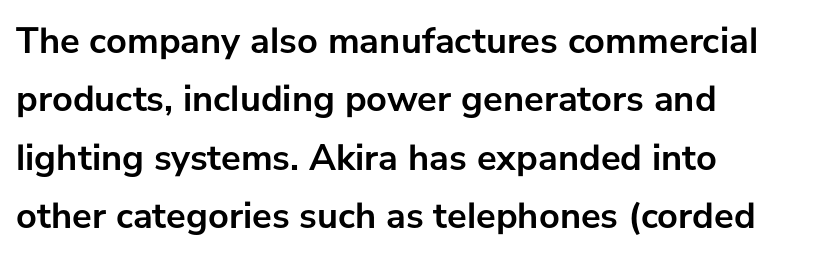
The type sits square on the baseline with zero lean. Does the copy run flush right? No — it runs flush left. Pretty heavy lettering here — definitely bold. The letters carry no serifs — their stems end cleanly without finishing strokes. Compared with typical paragraphs, the rows here are spaced about the same.
